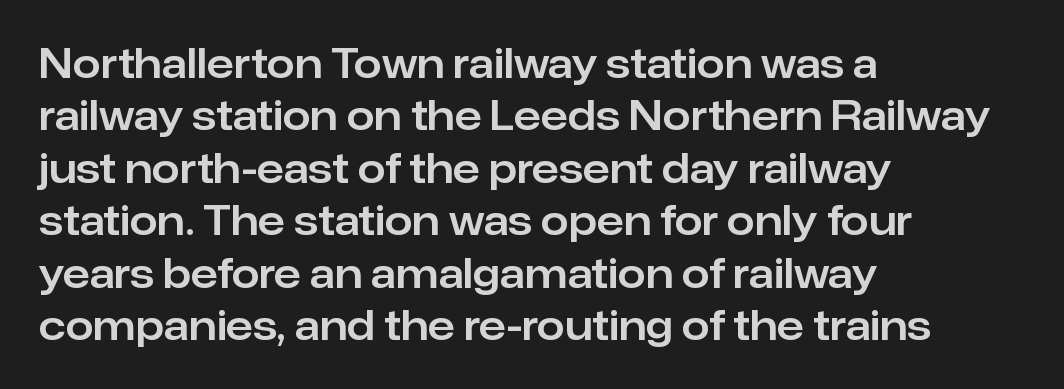
The image shows 40 px sans-serif type, upright; set left-aligned, normal line spacing (1.31x), normal letter spacing, not underlined; low stroke contrast and a medium x-height.
